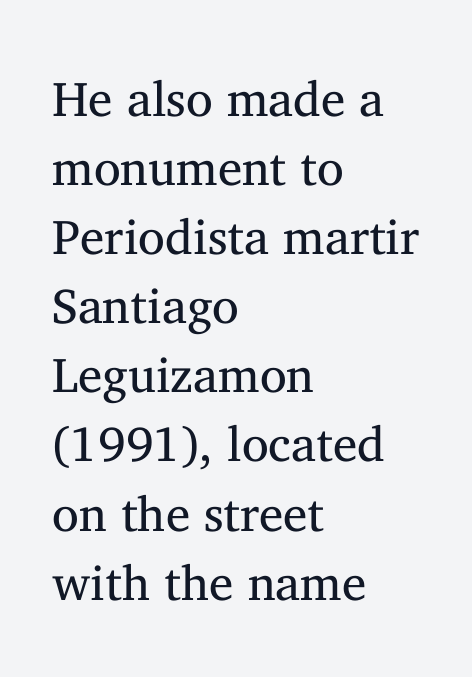
Q: Is the text bold? A: No.
Q: Is the text italic (slanted)? A: No, it is upright.
Q: Is the typeface a serif or a sans-serif typeface? A: Serif.
Q: Is the text underlined? A: No.
Q: How is the paragraph aligned? A: Left-aligned.
Q: Is the spacing between letters normal or unusually wide? A: Normal.
Q: Is the spacing between lines tight, normal or loose? A: Normal.
Q: Width (condensed, normal, or wide)? A: Normal.
Q: Stroke contrast? A: Medium.
Q: x-height? A: Medium.
Q: Monospaced? A: No.
